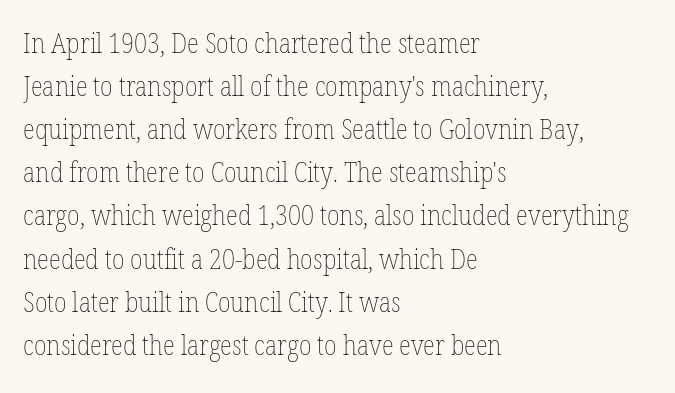
Style check: upright. Counters stay open thanks to moderate or lighter strokes. The ragged edge is on the right, which tells us the setting is flush left. Successive baselines arrive at the customary interval. The face used here is proportionally spaced, like ordinary book or web type. This rendering leaves character spacing at its baseline value.
